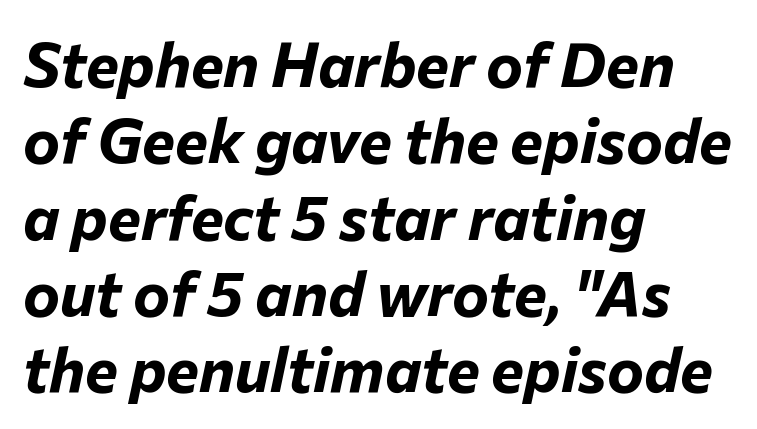
The image shows 62 px bold type, italic (leaning right); set left-aligned, line spacing 1.23x, normal letter spacing, not underlined; low stroke contrast and a medium x-height.
